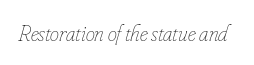
{"italic": "yes", "lean": "right", "slant_degrees": 16, "bold": "no", "underline": "no", "letter_spacing": "normal", "letter_spacing_em": 0.0, "glyph_px": 23}
